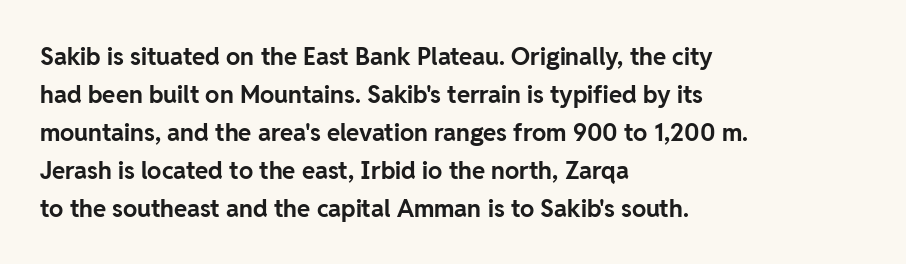
The image shows 24 px bold type, upright; set left-aligned, normal line spacing (1.58x), normal letter spacing, not underlined.
